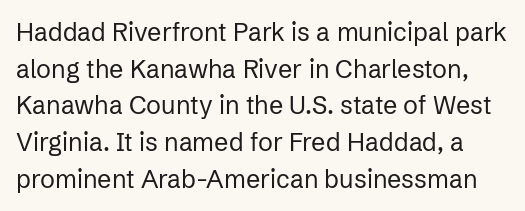
{"italic": "no", "bold": "no", "underline": "no", "line_spacing": "normal", "line_spacing_ratio": 1.47, "letter_spacing": "normal", "letter_spacing_em": 0.0, "glyph_px": 25}
